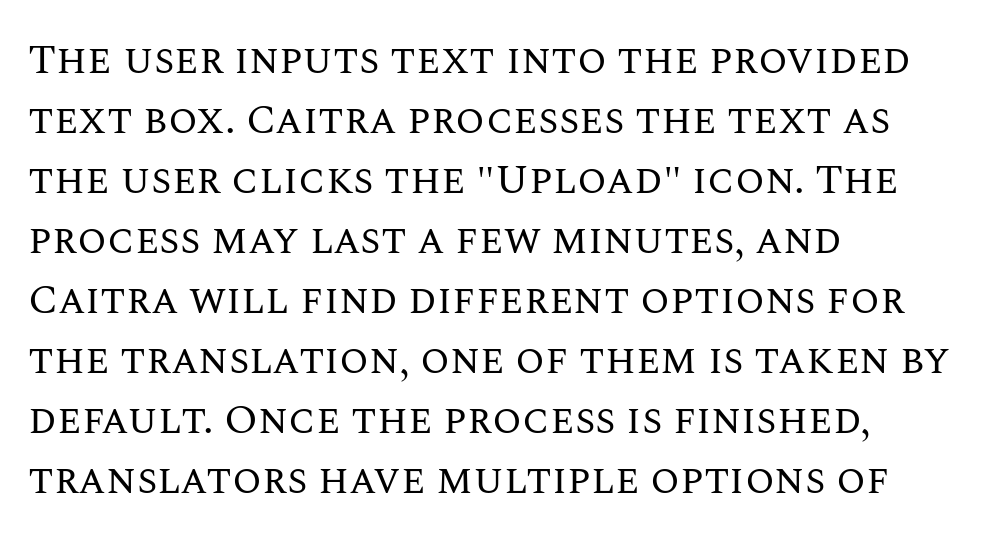
The compositor pushed each line to the left boundary. Here the designer chose a conventional face with non-uniform glyph widths. A typesetter would call this leading conventional body-copy spacing. No italicization has been applied; the sample stays upright. These lines keep a tight, regular rhythm from letter to letter. Stem width sits at or under what a default text font uses.
